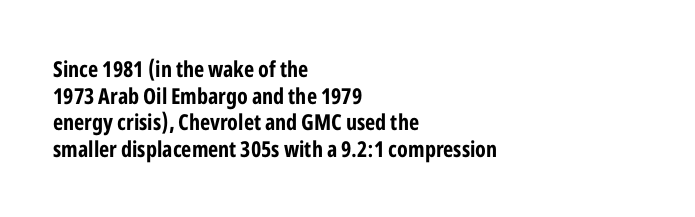
Q: Is the text bold? A: Yes.
Q: Is the text italic (slanted)? A: No, it is upright.
Q: Is the text underlined? A: No.
Q: How is the paragraph aligned? A: Left-aligned.
Q: Is the spacing between letters normal or unusually wide? A: Normal.
